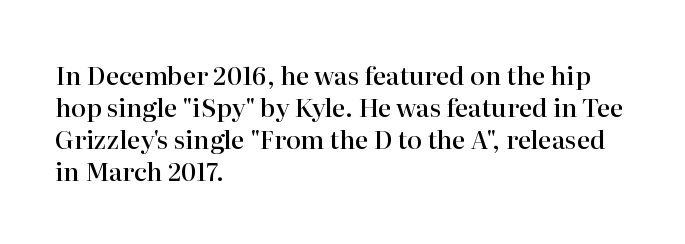
{"italic": "no", "bold": "semi", "underline": "no", "align": "left", "line_spacing": "normal", "line_spacing_ratio": 1.28, "letter_spacing": "normal", "letter_spacing_em": 0.0, "glyph_px": 25}
